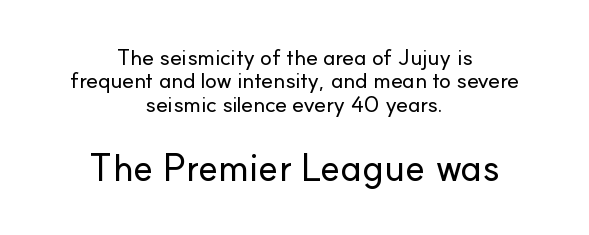
The image shows 38 px sans-serif type, upright; set centered, tight line spacing (1.06x), normal letter spacing, not underlined; the second (bottom) block is 1.73x larger; low stroke contrast and a small x-height.
